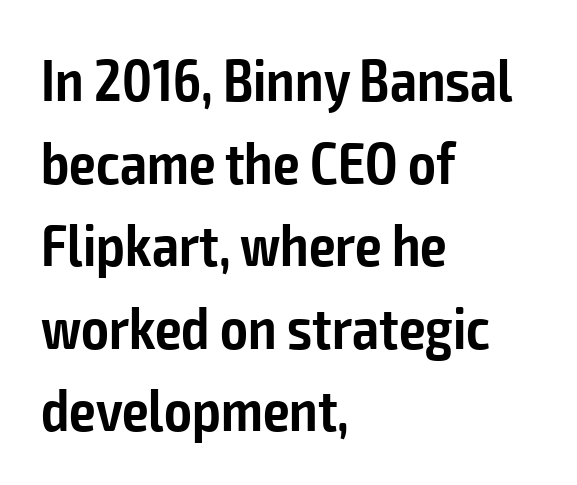
Q: Is the text bold? A: Semi-bold.
Q: Is the text italic (slanted)? A: No, it is upright.
Q: Is the typeface a serif or a sans-serif typeface? A: Sans-serif.
Q: Is the text underlined? A: No.
Q: How is the paragraph aligned? A: Left-aligned.
Q: Is the spacing between letters normal or unusually wide? A: Normal.
Q: Is the spacing between lines tight, normal or loose? A: Normal.
Q: Width (condensed, normal, or wide)? A: Condensed.
Q: Stroke contrast? A: Low.
Q: x-height? A: Medium.
Q: Monospaced? A: No.
